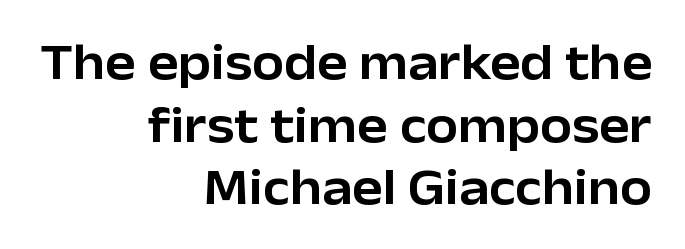
Q: Is the text italic (slanted)? A: No, it is upright.
Q: Is the typeface a serif or a sans-serif typeface? A: Sans-serif.
Q: Is the text underlined? A: No.
Q: How is the paragraph aligned? A: Right-aligned.
Q: Is the spacing between letters normal or unusually wide? A: Normal.
Q: Width (condensed, normal, or wide)? A: Normal.
Q: Stroke contrast? A: Low.
Q: x-height? A: Medium.
Q: Monospaced? A: No.
